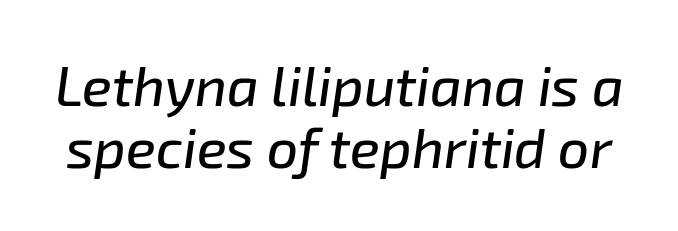
The vertical gap from one line to the next is small. There's an unmistakable incline to the writing here. Here the designer chose a conventional face with non-uniform glyph widths. No word sits above an underline. The gaps between neighbouring characters are ordinary and unremarkable.
